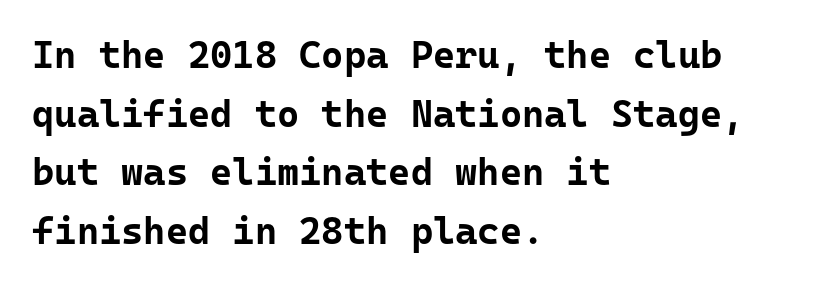
{"serif": "no", "italic": "no", "bold": "yes", "weight": "bold", "width": "normal", "stroke_contrast": "low", "x_height": "medium", "monospaced": "yes", "underline": "no", "align": "left", "line_spacing": "normal", "line_spacing_ratio": 1.54, "letter_spacing": "normal", "letter_spacing_em": 0.0, "glyph_px": 38}
